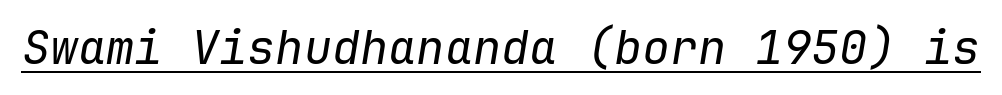
The image shows 47 px regular-weight type, italic (leaning right), monospaced; set normal letter spacing, underlined; low stroke contrast and a medium x-height.
